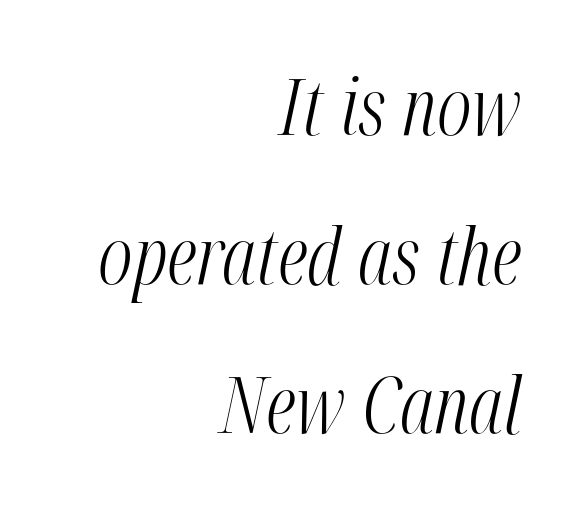
{"italic": "yes", "lean": "right", "slant_degrees": 12, "bold": "no", "weight": "light", "width": "condensed", "stroke_contrast": "medium", "x_height": "medium", "monospaced": "no", "underline": "no", "align": "right", "line_spacing": "loose", "line_spacing_ratio": 1.91, "letter_spacing": "normal", "letter_spacing_em": 0.0, "glyph_px": 78}
